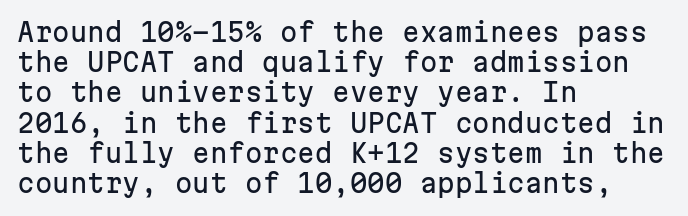
Standard letterfit; no display-style spreading of the glyphs. A typesetter would mark this as roman, not italic. Does the copy run flush right? No — it runs flush left. Words float on clear page, feet unadorned.
